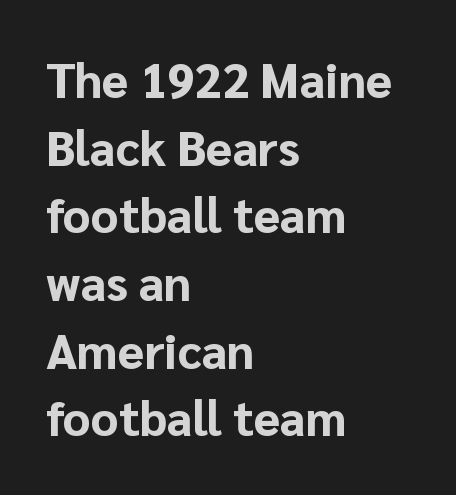
Stroke terminals: plain, sans-serif. Italic? Not at all — the glyphs are vertical. The passage shown is not underscored anywhere. The ragged edge is on the right, which tells us the setting is flush left. Interline gaps are of average width in this sample. A typesetter would call this proportional, since set widths differ per character.
